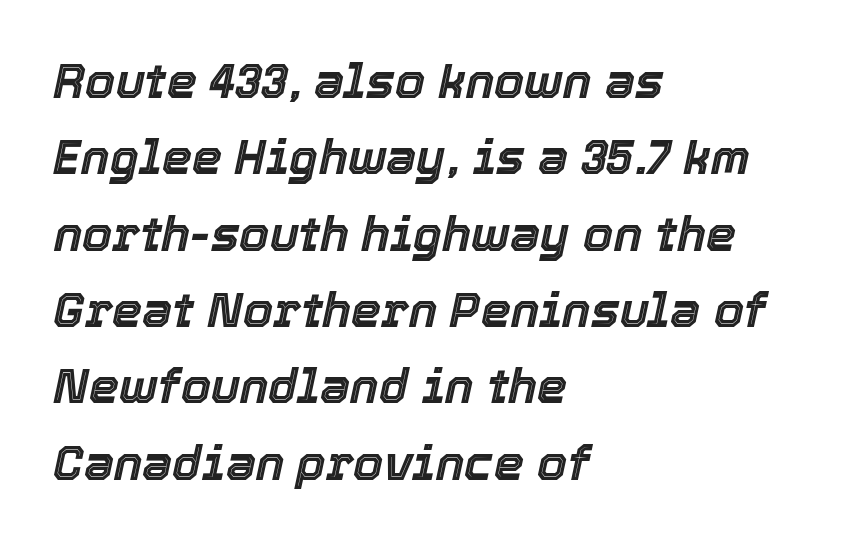
{"italic": "yes", "lean": "right", "slant_degrees": 12, "width": "normal", "x_height": "medium", "monospaced": "no", "underline": "no", "align": "left", "line_spacing": "normal", "line_spacing_ratio": 1.59, "letter_spacing": "normal", "letter_spacing_em": 0.0, "glyph_px": 48}
